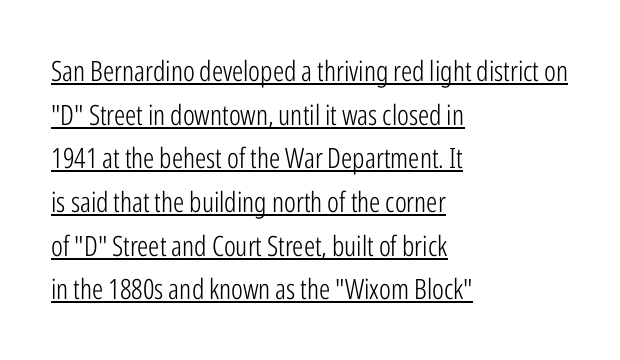
Q: Is the text bold? A: No.
Q: Is the text italic (slanted)? A: No, it is upright.
Q: Is the typeface a serif or a sans-serif typeface? A: Sans-serif.
Q: Is the text underlined? A: Yes.
Q: How is the paragraph aligned? A: Left-aligned.
Q: Is the spacing between letters normal or unusually wide? A: Normal.
Q: Is the spacing between lines tight, normal or loose? A: Normal.
Q: Width (condensed, normal, or wide)? A: Condensed.
Q: Stroke contrast? A: Low.
Q: x-height? A: Medium.
Q: Monospaced? A: No.
